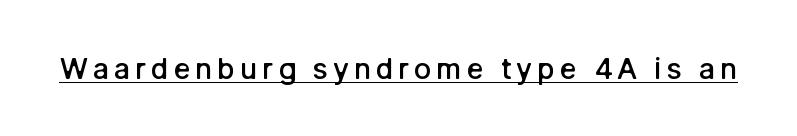
The image shows 29 px semibold sans-serif type, upright; set underlined; low stroke contrast and a medium x-height.
